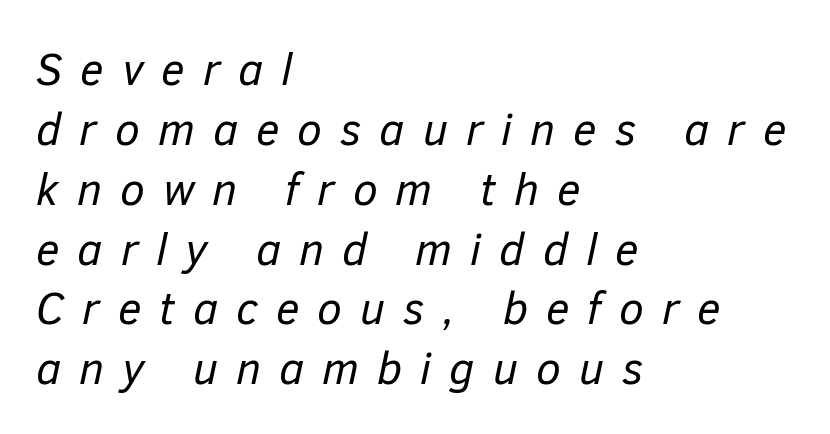
The image shows 45 px regular-weight type, italic (leaning right); set left-aligned, normal line spacing (1.33x), unusually wide letter spacing (+0.4 em), not underlined; low stroke contrast and a medium x-height.
